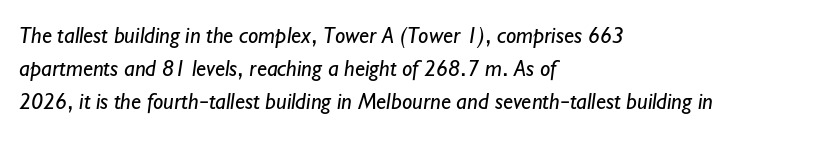
The image shows 23 px text type; set left-aligned, normal line spacing (1.44x), normal letter spacing, not underlined.
